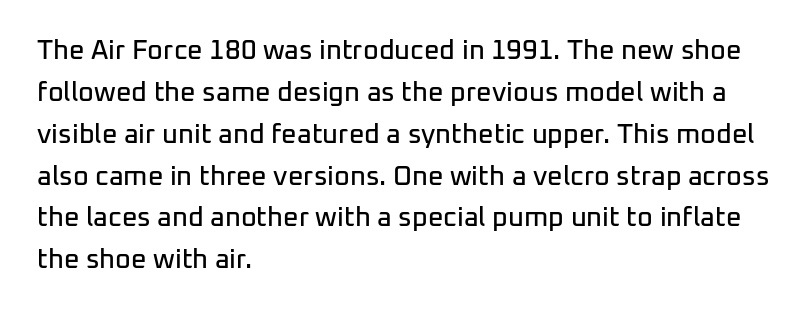
Decoration check: the copy has no underline. You can tell it's not italic because the verticals are truly vertical. Is the letter spacing exaggerated? No — it looks like the ordinary default. A classic flush-left, rag-right setting is used for this passage. Baseline-to-baseline distance is the conventional proportion of letter height.
